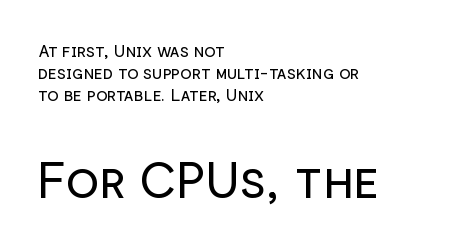
In terms of letterspacing, this is plain default setting. The passage shown is not underscored anywhere. Rendered with straight, roman letterforms. Spacing verdict: proportional, widths tailored to each character. Observe the absence of serifs on each vertical stroke in this sample. Of the two passages, the one underneath uses the larger point size.
